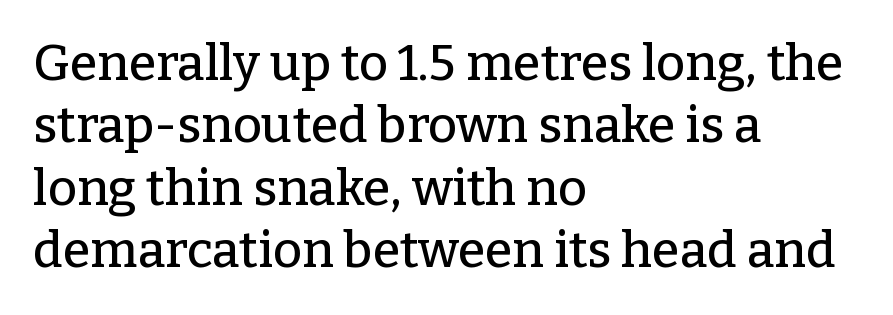
Casual observation: everything's shoved over to the left. Default kerning and tracking; the words read as compact shapes. Posture: vertical. Letters rest on an invisible, unmarked baseline.
